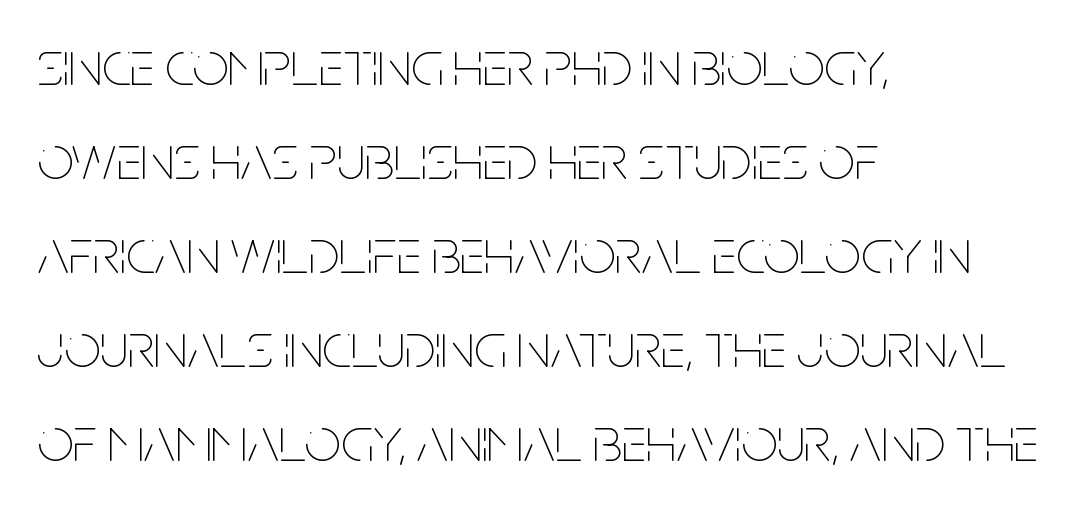
{"italic": "no", "bold": "no", "weight": "thin", "width": "condensed", "stroke_contrast": "low", "x_height": "large", "monospaced": "no", "underline": "no", "align": "left", "line_spacing": "normal", "line_spacing_ratio": 1.47, "letter_spacing": "normal", "letter_spacing_em": 0.0, "glyph_px": 64}
